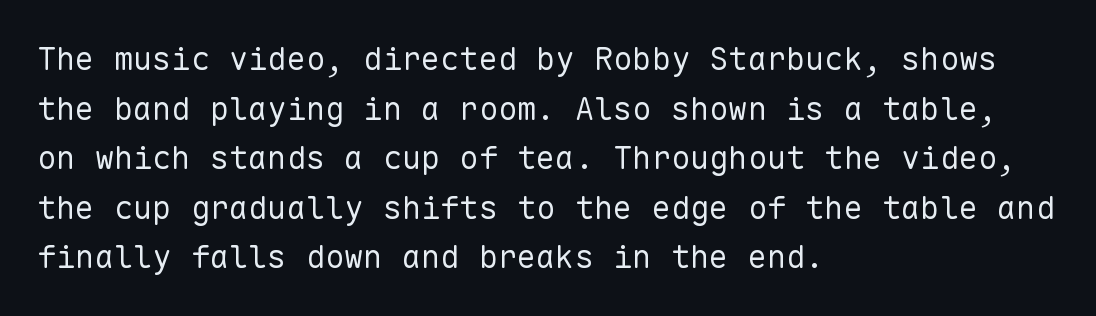
{"serif": "no", "italic": "no", "bold": "no", "weight": "regular", "width": "normal", "stroke_contrast": "low", "x_height": "medium", "monospaced": "yes", "underline": "no", "align": "left", "line_spacing": "normal", "line_spacing_ratio": 1.55, "letter_spacing": "normal", "letter_spacing_em": 0.0, "glyph_px": 32}
